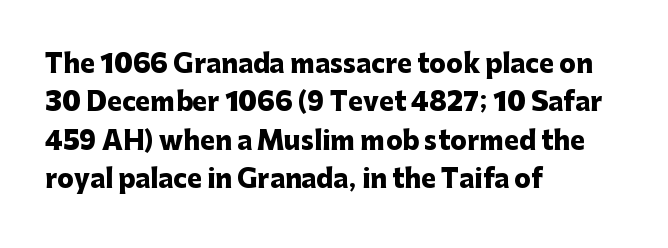
Q: Is the text bold? A: Yes.
Q: Is the text italic (slanted)? A: No, it is upright.
Q: Is the text underlined? A: No.
Q: How is the paragraph aligned? A: Left-aligned.
Q: Is the spacing between letters normal or unusually wide? A: Normal.
Q: Is the spacing between lines tight, normal or loose? A: Normal.
